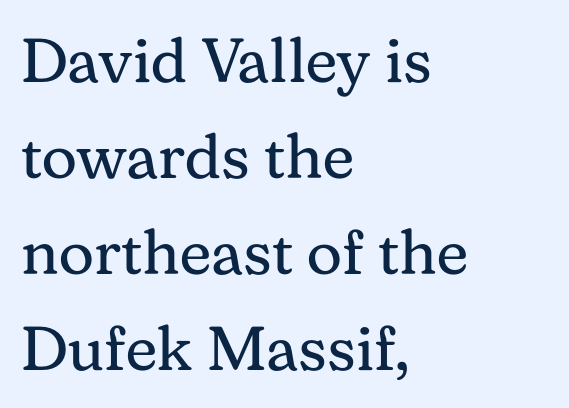
{"serif": "yes", "italic": "no", "bold": "no", "weight": "regular", "width": "normal", "stroke_contrast": "medium", "x_height": "medium", "monospaced": "no", "underline": "no", "align": "left", "line_spacing": "normal", "line_spacing_ratio": 1.55, "letter_spacing": "normal", "letter_spacing_em": 0.0, "glyph_px": 62}
